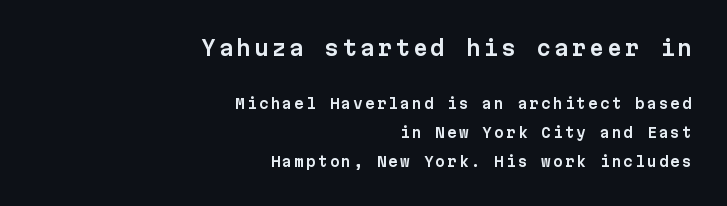
You can tell it's not italic because the verticals are truly vertical. The passage is arranged like a letterhead date or caption credit — flush right. The foot of each line stays bare and open. Each new line begins a long way beneath the previous one. Between these two stacked blocks, the higher one wins on size.
